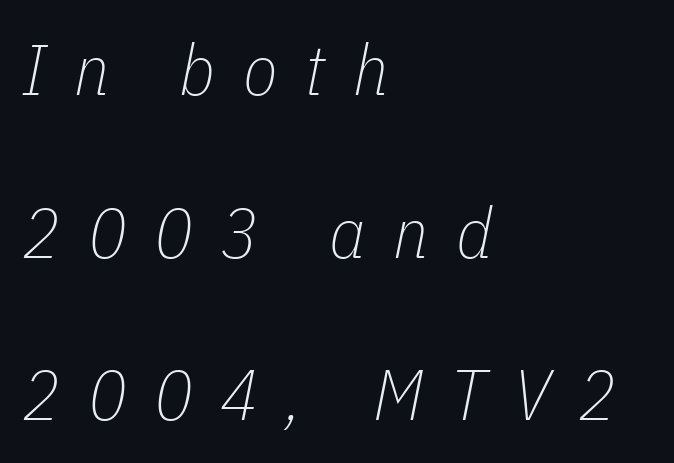
Q: Is the text bold? A: No.
Q: Is the text italic (slanted)? A: Yes, it leans right by about 11 degrees.
Q: Is the text underlined? A: No.
Q: How is the paragraph aligned? A: Left-aligned.
Q: Is the spacing between letters normal or unusually wide? A: Unusually wide.
Q: Is the spacing between lines tight, normal or loose? A: Loose.
Q: Width (condensed, normal, or wide)? A: Condensed.
Q: Stroke contrast? A: Low.
Q: x-height? A: Medium.
Q: Monospaced? A: No.
